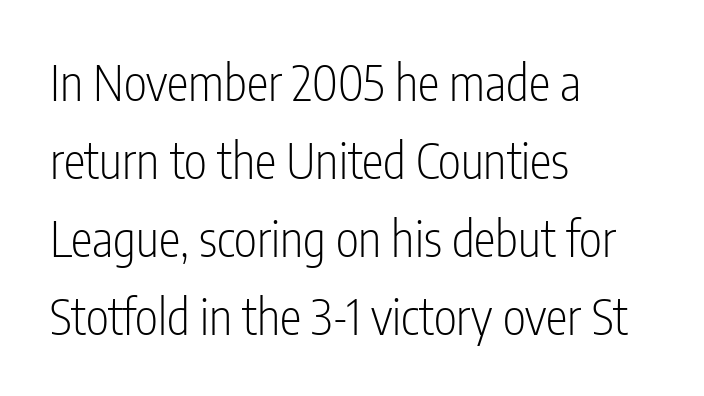
The image shows 49 px light, condensed sans-serif type, upright; set left-aligned, normal line spacing (1.59x), normal letter spacing, not underlined; low stroke contrast and a medium x-height.
